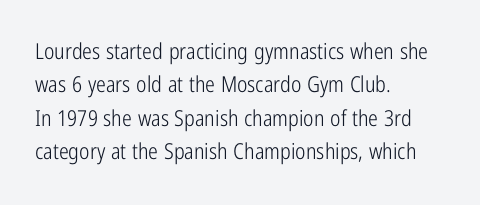
{"italic": "no", "bold": "no", "underline": "no", "align": "left", "line_spacing": "normal", "line_spacing_ratio": 1.52, "letter_spacing": "normal", "letter_spacing_em": 0.0, "glyph_px": 22}
